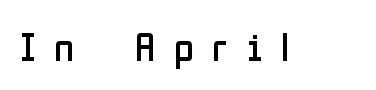
Q: Is the text bold? A: No.
Q: Is the text italic (slanted)? A: No, it is upright.
Q: Is the typeface a serif or a sans-serif typeface? A: Sans-serif.
Q: Is the text underlined? A: No.
Q: Is the spacing between letters normal or unusually wide? A: Unusually wide.
Q: Width (condensed, normal, or wide)? A: Condensed.
Q: Stroke contrast? A: Low.
Q: x-height? A: Medium.
Q: Monospaced? A: No.
